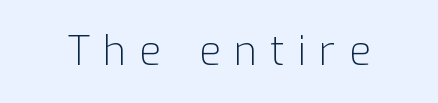
Every character sits straight up, as roman type does. A sans-serif font was chosen for this passage. Rule under the text: the space is simply empty. The face used here is proportionally spaced, like ordinary book or web type.
